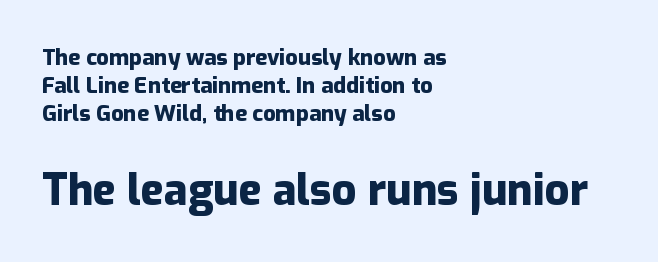
Q: Is the text bold? A: Yes.
Q: Is the text italic (slanted)? A: No, it is upright.
Q: Is the typeface a serif or a sans-serif typeface? A: Sans-serif.
Q: Is the text underlined? A: No.
Q: How is the paragraph aligned? A: Left-aligned.
Q: Is the spacing between letters normal or unusually wide? A: Normal.
Q: Is the spacing between lines tight, normal or loose? A: Normal.
Q: Which block of text is set in a larger size, the first (top) or the second (bottom)? A: The second (bottom) one.
Q: Width (condensed, normal, or wide)? A: Normal.
Q: Stroke contrast? A: Low.
Q: x-height? A: Medium.
Q: Monospaced? A: No.
